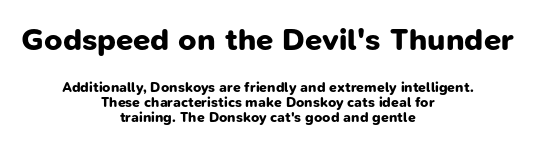
Q: Is the text bold? A: Yes.
Q: Is the typeface a serif or a sans-serif typeface? A: Sans-serif.
Q: Is the text underlined? A: No.
Q: How is the paragraph aligned? A: Centered.
Q: Is the spacing between letters normal or unusually wide? A: Normal.
Q: Is the spacing between lines tight, normal or loose? A: Tight.
Q: Which block of text is set in a larger size, the first (top) or the second (bottom)? A: The first (top) one.
Q: Width (condensed, normal, or wide)? A: Normal.
Q: Stroke contrast? A: Low.
Q: x-height? A: Medium.
Q: Monospaced? A: No.
